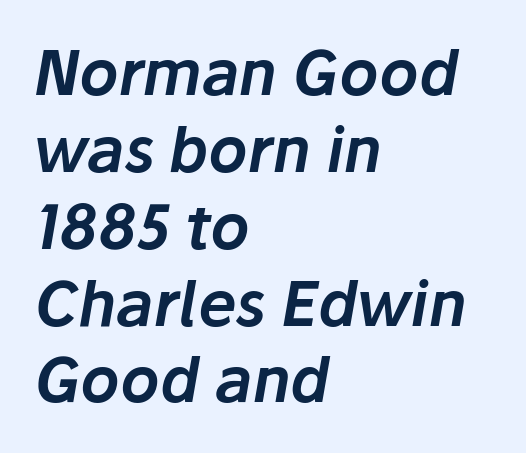
{"italic": "yes", "lean": "right", "slant_degrees": 10, "width": "normal", "stroke_contrast": "low", "x_height": "medium", "monospaced": "no", "underline": "no", "align": "left", "line_spacing": "normal", "line_spacing_ratio": 1.26, "letter_spacing": "normal", "letter_spacing_em": 0.0, "glyph_px": 61}
